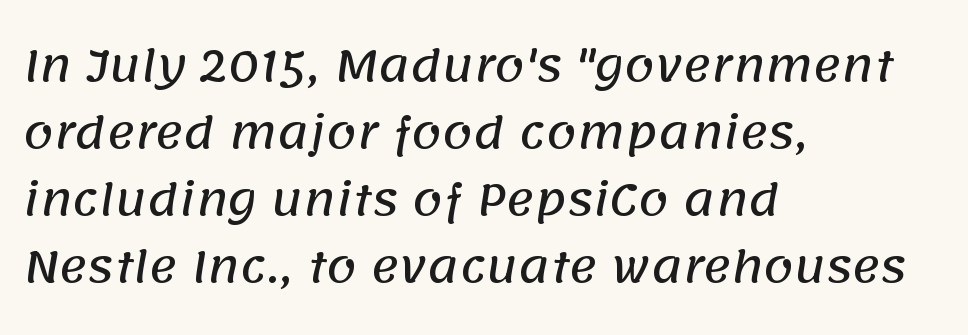
{"serif": "no", "width": "normal", "stroke_contrast": "low", "x_height": "large", "monospaced": "no", "underline": "no", "align": "left", "line_spacing": "normal", "line_spacing_ratio": 1.56, "letter_spacing": "normal", "letter_spacing_em": 0.0, "glyph_px": 43}
